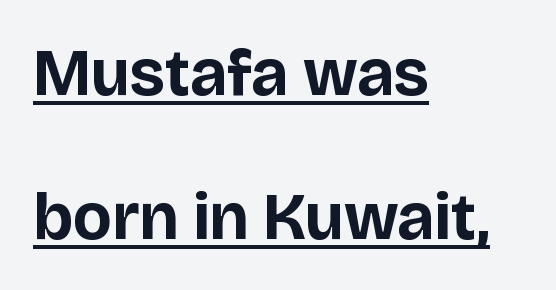
Q: Is the text bold? A: Yes.
Q: Is the text italic (slanted)? A: No, it is upright.
Q: Is the typeface a serif or a sans-serif typeface? A: Sans-serif.
Q: Is the text underlined? A: Yes.
Q: How is the paragraph aligned? A: Left-aligned.
Q: Is the spacing between letters normal or unusually wide? A: Normal.
Q: Is the spacing between lines tight, normal or loose? A: Loose.
Q: Width (condensed, normal, or wide)? A: Normal.
Q: Stroke contrast? A: Low.
Q: x-height? A: Large.
Q: Monospaced? A: No.
